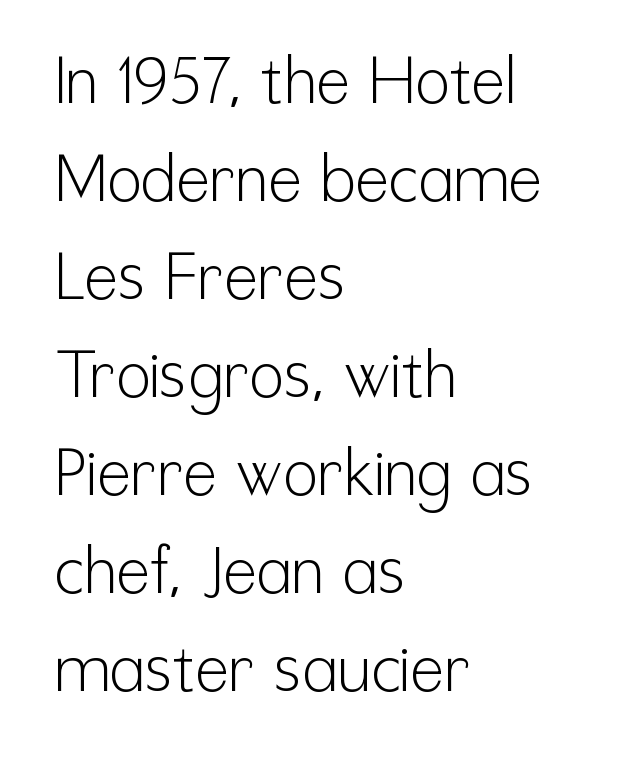
Q: Is the text bold? A: No.
Q: Is the text italic (slanted)? A: No, it is upright.
Q: Is the typeface a serif or a sans-serif typeface? A: Sans-serif.
Q: Is the text underlined? A: No.
Q: How is the paragraph aligned? A: Left-aligned.
Q: Is the spacing between letters normal or unusually wide? A: Normal.
Q: Is the spacing between lines tight, normal or loose? A: Normal.
Q: Width (condensed, normal, or wide)? A: Condensed.
Q: Stroke contrast? A: Low.
Q: x-height? A: Medium.
Q: Monospaced? A: No.
